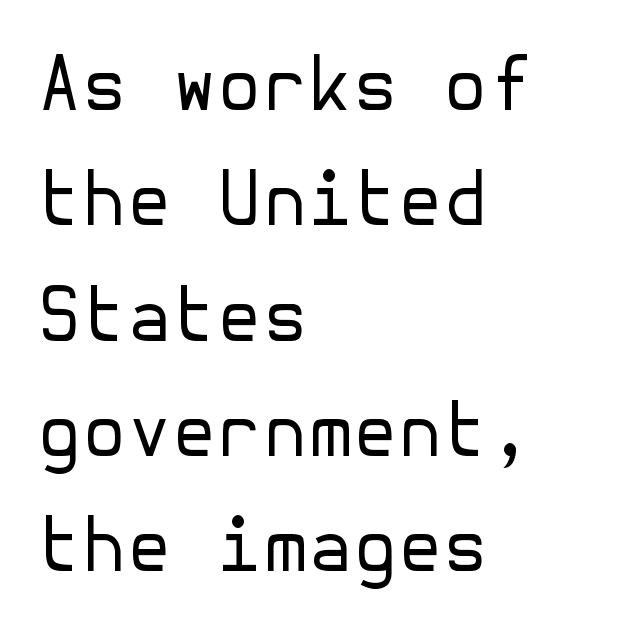
Q: Is the text bold? A: No.
Q: Is the text italic (slanted)? A: No, it is upright.
Q: Is the typeface a serif or a sans-serif typeface? A: Sans-serif.
Q: Is the text underlined? A: No.
Q: How is the paragraph aligned? A: Left-aligned.
Q: Is the spacing between letters normal or unusually wide? A: Normal.
Q: Is the spacing between lines tight, normal or loose? A: Normal.
Q: Width (condensed, normal, or wide)? A: Normal.
Q: Stroke contrast? A: Low.
Q: x-height? A: Medium.
